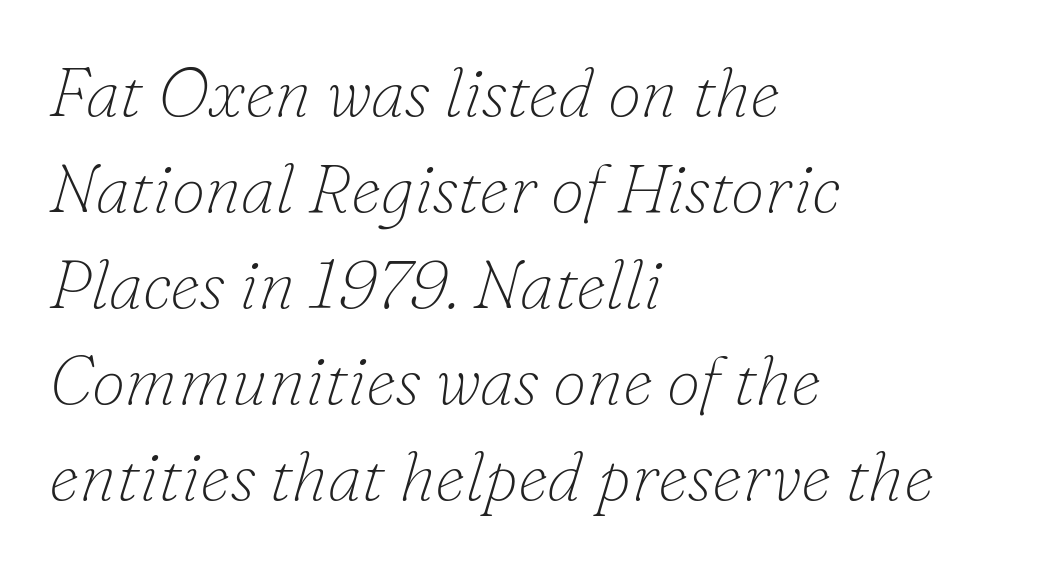
The image shows 68 px thin serif type, italic (leaning right); set left-aligned, normal line spacing (1.41x), normal letter spacing, not underlined; low stroke contrast and a small x-height.
